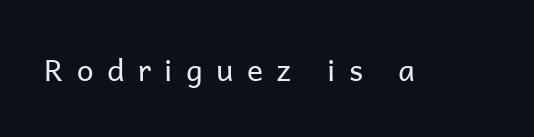
The image shows 30 px regular-weight sans-serif type, upright; set unusually wide letter spacing (+0.45 em), not underlined; low stroke contrast and a medium x-height.
